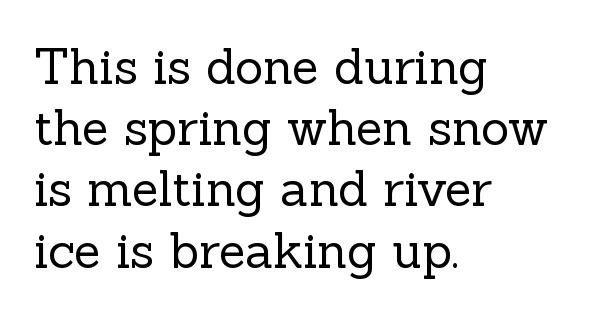
The image shows 49 px regular-weight serif type, upright; set left-aligned, normal line spacing (1.25x), normal letter spacing, not underlined; a medium x-height.
